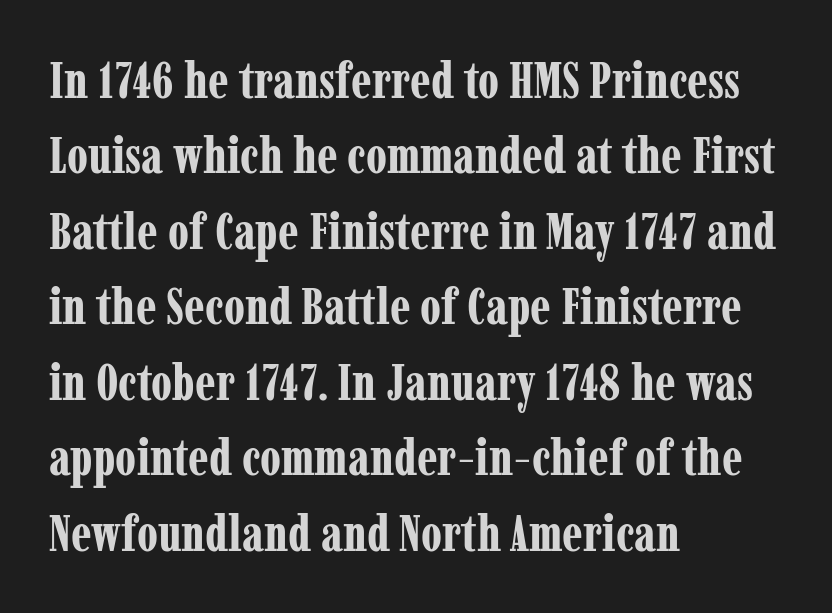
Q: Is the text bold? A: Yes.
Q: Is the text italic (slanted)? A: No, it is upright.
Q: Is the typeface a serif or a sans-serif typeface? A: Serif.
Q: Is the text underlined? A: No.
Q: How is the paragraph aligned? A: Left-aligned.
Q: Is the spacing between letters normal or unusually wide? A: Normal.
Q: Is the spacing between lines tight, normal or loose? A: Normal.
Q: Width (condensed, normal, or wide)? A: Condensed.
Q: Stroke contrast? A: Low.
Q: x-height? A: Medium.
Q: Monospaced? A: No.
